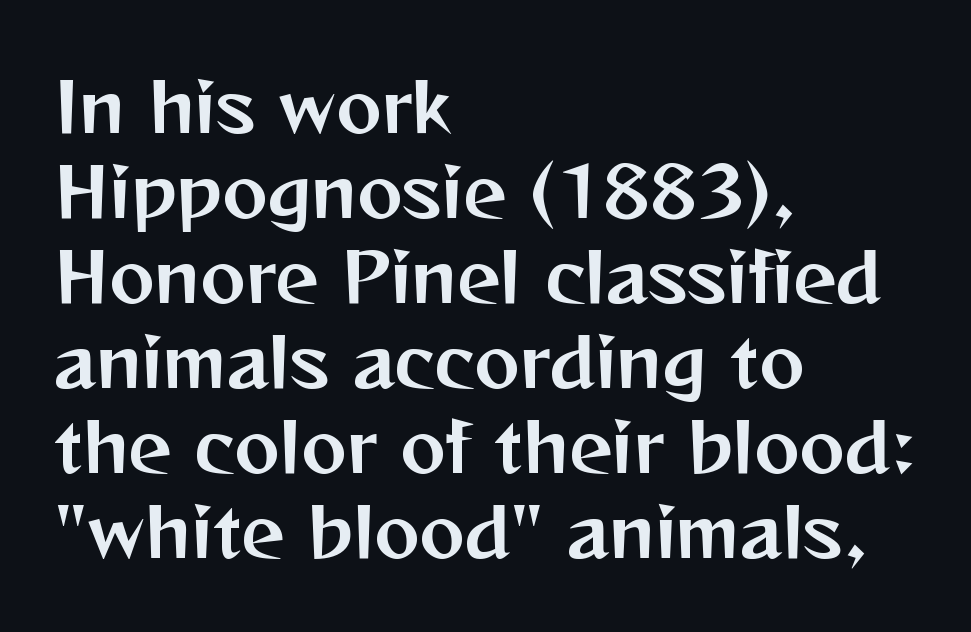
Q: Is the text italic (slanted)? A: No, it is upright.
Q: Is the typeface a serif or a sans-serif typeface? A: Sans-serif.
Q: Is the text underlined? A: No.
Q: How is the paragraph aligned? A: Left-aligned.
Q: Is the spacing between letters normal or unusually wide? A: Normal.
Q: Is the spacing between lines tight, normal or loose? A: Normal.
Q: Width (condensed, normal, or wide)? A: Normal.
Q: Stroke contrast? A: Medium.
Q: x-height? A: Medium.
Q: Monospaced? A: No.
